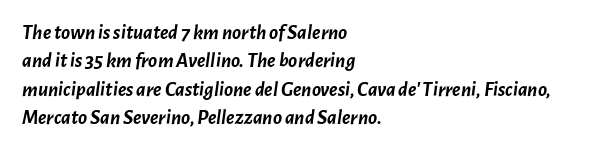
The image shows 21 px bold type, italic (leaning right); set left-aligned, normal line spacing (1.35x), normal letter spacing, not underlined.
